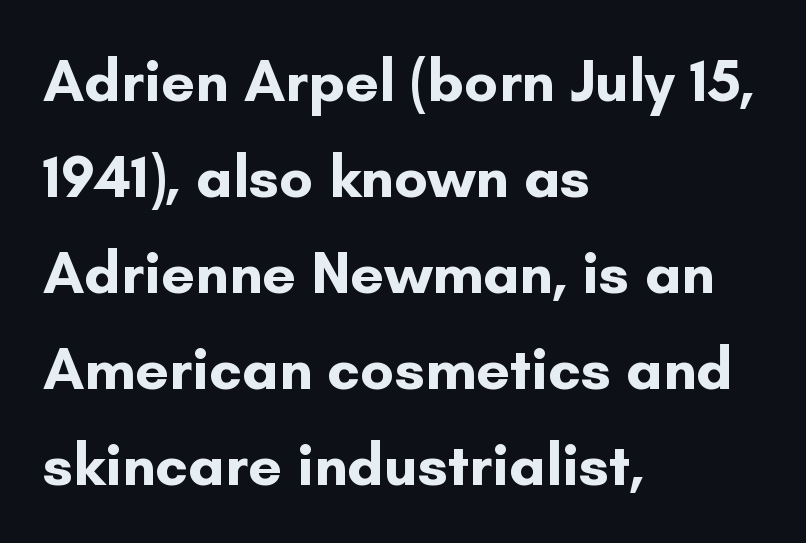
{"serif": "no", "italic": "no", "bold": "yes", "weight": "bold", "width": "normal", "stroke_contrast": "low", "x_height": "small", "monospaced": "no", "underline": "no", "align": "left", "line_spacing": "normal", "line_spacing_ratio": 1.6, "letter_spacing": "normal", "letter_spacing_em": 0.0, "glyph_px": 60}
